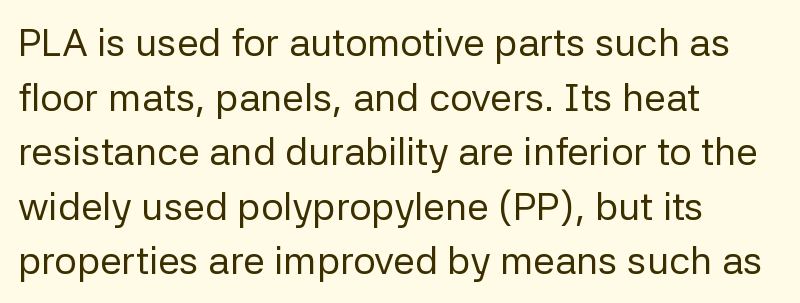
Character widths vary here, with narrow letters taking less room than wide ones. Counters stay open thanks to moderate or lighter strokes. Characters remain perfectly vertical along every line. The lines are quadded left.
